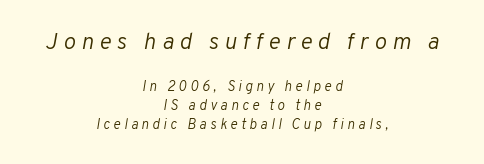
Q: Is the text bold? A: No.
Q: Is the text italic (slanted)? A: Yes, it leans right by about 10 degrees.
Q: Is the text underlined? A: No.
Q: How is the paragraph aligned? A: Centered.
Q: Is the spacing between letters normal or unusually wide? A: Unusually wide.
Q: Is the spacing between lines tight, normal or loose? A: Normal.
Q: Which block of text is set in a larger size, the first (top) or the second (bottom)? A: The first (top) one.
